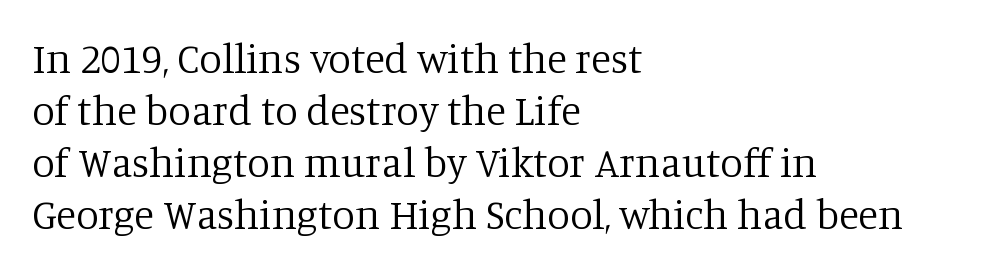
Ink coverage per letter is moderate at most. In terms of posture, this sample is upright. Horizontal bands of white between lines are of average thickness. Students, note that the glyphs here touch the page at normal intervals. Bare-footed words on every line. What kind of face is this? One with serifs.
